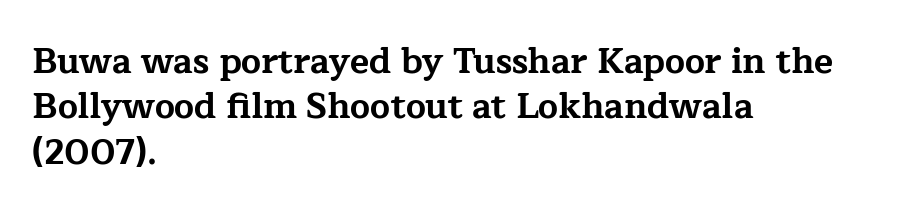
{"serif": "yes", "italic": "no", "bold": "yes", "weight": "bold", "width": "wide", "stroke_contrast": "low", "x_height": "medium", "monospaced": "no", "underline": "no", "align": "left", "line_spacing": "normal", "line_spacing_ratio": 1.3, "letter_spacing": "normal", "letter_spacing_em": 0.0, "glyph_px": 35}
